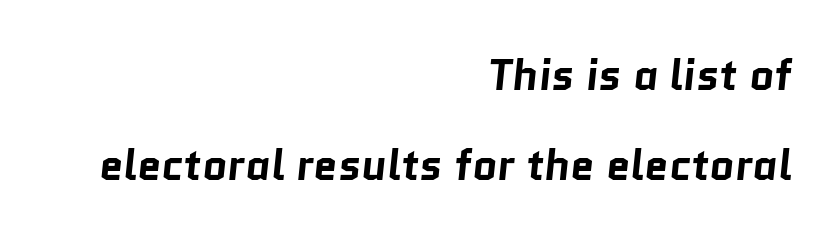
Q: Is the text bold? A: Yes.
Q: Is the typeface a serif or a sans-serif typeface? A: Sans-serif.
Q: Is the text underlined? A: No.
Q: How is the paragraph aligned? A: Right-aligned.
Q: Is the spacing between letters normal or unusually wide? A: Normal.
Q: Is the spacing between lines tight, normal or loose? A: Loose.
Q: Width (condensed, normal, or wide)? A: Normal.
Q: Stroke contrast? A: Low.
Q: x-height? A: Medium.
Q: Monospaced? A: No.
